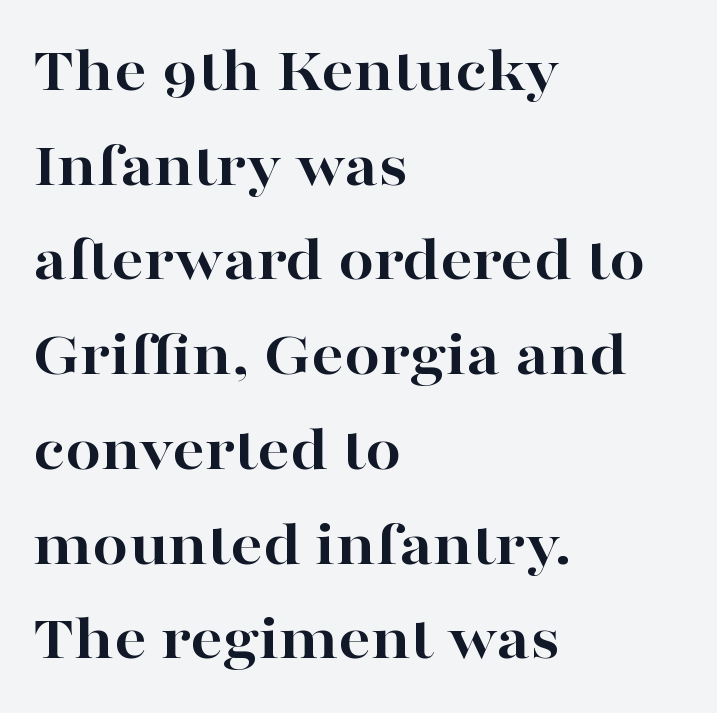
{"serif": "yes", "italic": "no", "bold": "yes", "weight": "bold", "width": "wide", "stroke_contrast": "high", "x_height": "medium", "monospaced": "no", "underline": "no", "align": "left", "line_spacing": "normal", "line_spacing_ratio": 1.48, "letter_spacing": "normal", "letter_spacing_em": 0.0, "glyph_px": 64}
